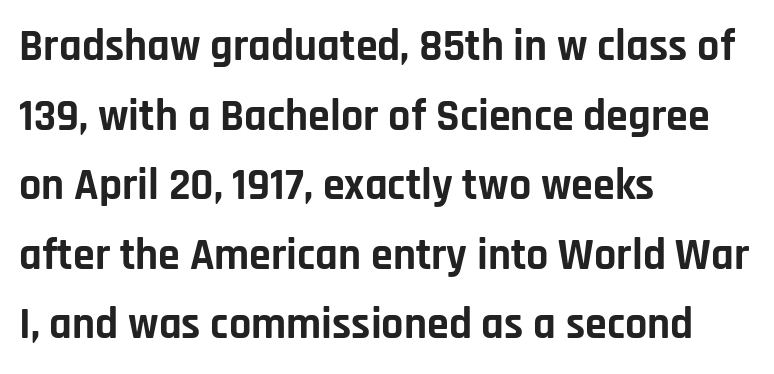
The image shows 44 px bold sans-serif type, upright; set left-aligned, normal line spacing (1.58x), normal letter spacing, not underlined; low stroke contrast and a large x-height.
